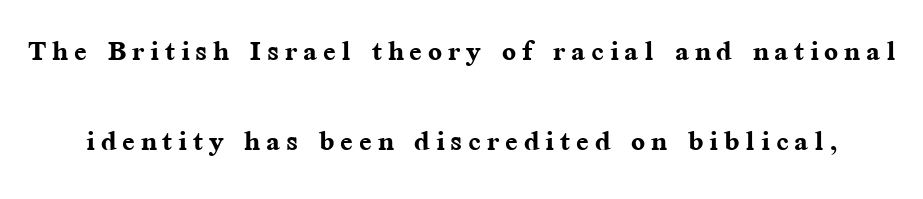
A roman cut, with each character standing at attention. Each row of text sits above clean, open space. Weight check: bold — yes, fully. Notice the wide empty band between every row — that's loose leading. Serifs: yes, visible at the terminals of the letterforms. The passage shown is typed in a proportional face where columns would drift.
